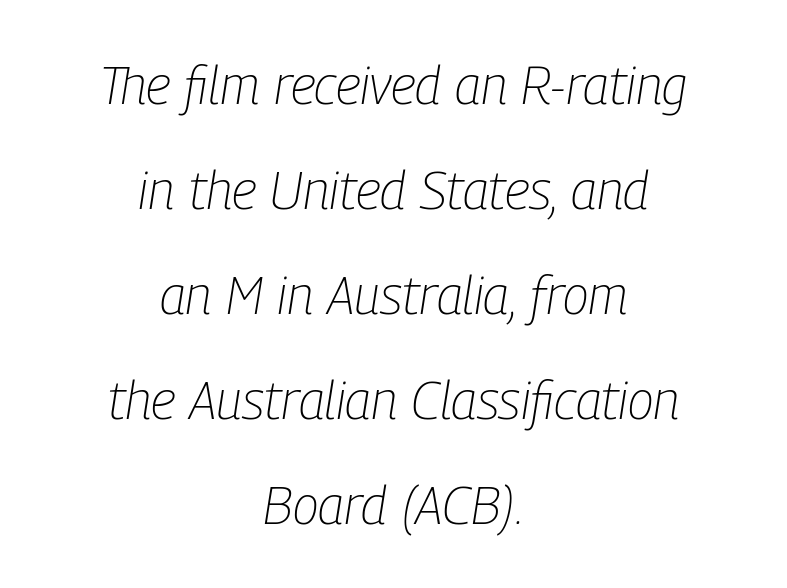
{"italic": "yes", "lean": "right", "slant_degrees": 9, "bold": "no", "weight": "light", "width": "condensed", "stroke_contrast": "low", "x_height": "medium", "monospaced": "no", "underline": "no", "align": "center", "line_spacing": "loose", "line_spacing_ratio": 1.98, "letter_spacing": "normal", "letter_spacing_em": 0.0, "glyph_px": 53}
